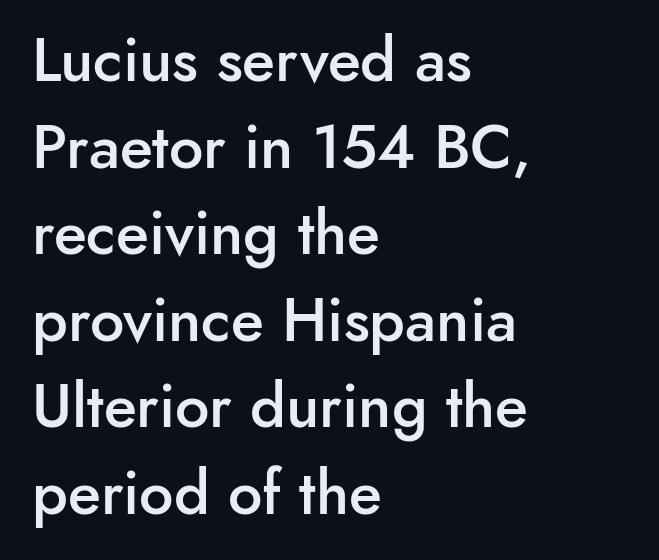
{"serif": "no", "italic": "no", "bold": "semi", "weight": "semibold", "width": "normal", "stroke_contrast": "low", "x_height": "small", "monospaced": "no", "underline": "no", "align": "left", "line_spacing": "normal", "line_spacing_ratio": 1.42, "letter_spacing": "normal", "letter_spacing_em": 0.0, "glyph_px": 61}
